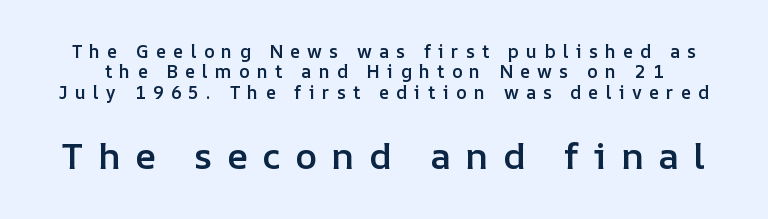
{"italic": "no", "bold": "semi", "weight": "semibold", "width": "normal", "stroke_contrast": "low", "x_height": "medium", "monospaced": "no", "underline": "no", "line_spacing": "tight", "line_spacing_ratio": 1.13, "letter_spacing": "wide", "letter_spacing_em": 0.39, "larger_block": "second", "size_ratio": 2.06, "glyph_px": 37}
